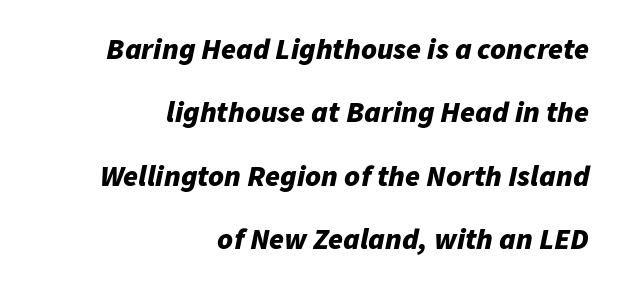
Every letter is thick-stroked: bold, no question. Leftover space on each line is placed entirely before the opening word. A clean baseline with only descenders dipping below it. Characters follow at the spacing the type designer built in.
